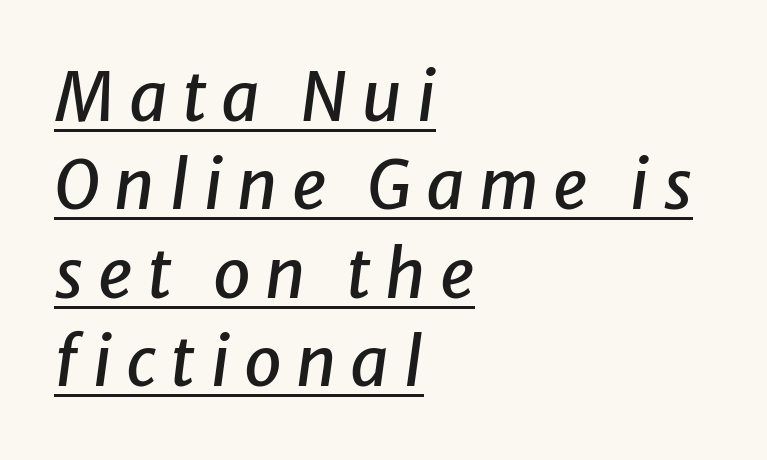
Q: Is the text italic (slanted)? A: Yes, it leans right by about 8 degrees.
Q: Is the text underlined? A: Yes.
Q: How is the paragraph aligned? A: Left-aligned.
Q: Is the spacing between letters normal or unusually wide? A: Unusually wide.
Q: Is the spacing between lines tight, normal or loose? A: Normal.
Q: Width (condensed, normal, or wide)? A: Normal.
Q: Stroke contrast? A: Low.
Q: x-height? A: Medium.
Q: Monospaced? A: No.
